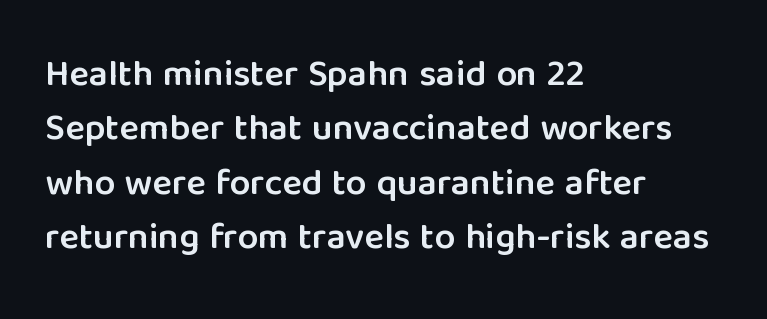
Q: Is the text bold? A: Semi-bold.
Q: Is the text italic (slanted)? A: No, it is upright.
Q: Is the typeface a serif or a sans-serif typeface? A: Sans-serif.
Q: Is the text underlined? A: No.
Q: How is the paragraph aligned? A: Left-aligned.
Q: Is the spacing between letters normal or unusually wide? A: Normal.
Q: Is the spacing between lines tight, normal or loose? A: Normal.
Q: Width (condensed, normal, or wide)? A: Normal.
Q: Stroke contrast? A: Low.
Q: x-height? A: Medium.
Q: Monospaced? A: No.
